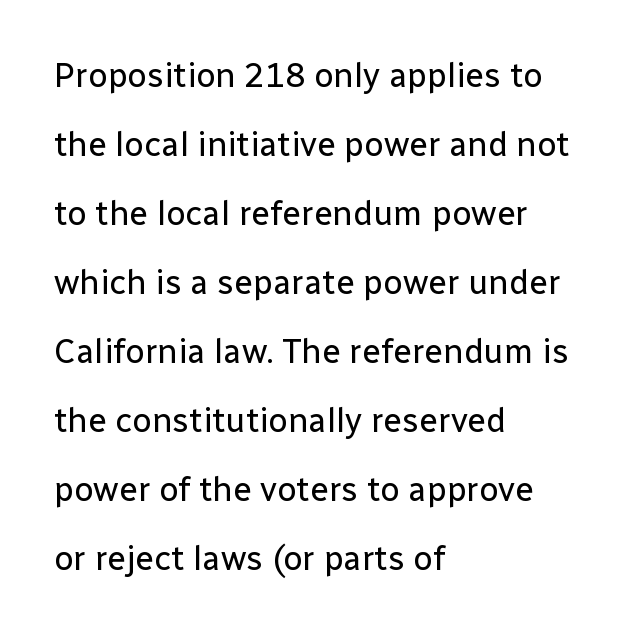
Q: Is the text bold? A: No.
Q: Is the text italic (slanted)? A: No, it is upright.
Q: Is the typeface a serif or a sans-serif typeface? A: Sans-serif.
Q: Is the text underlined? A: No.
Q: How is the paragraph aligned? A: Left-aligned.
Q: Is the spacing between letters normal or unusually wide? A: Normal.
Q: Is the spacing between lines tight, normal or loose? A: Loose.
Q: Width (condensed, normal, or wide)? A: Normal.
Q: Stroke contrast? A: Low.
Q: x-height? A: Medium.
Q: Monospaced? A: No.
